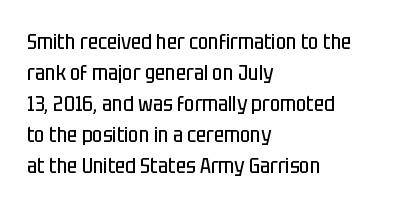
{"italic": "no", "bold": "no", "underline": "no", "align": "left", "line_spacing": "normal", "line_spacing_ratio": 1.41, "letter_spacing": "normal", "letter_spacing_em": 0.0, "glyph_px": 22}
